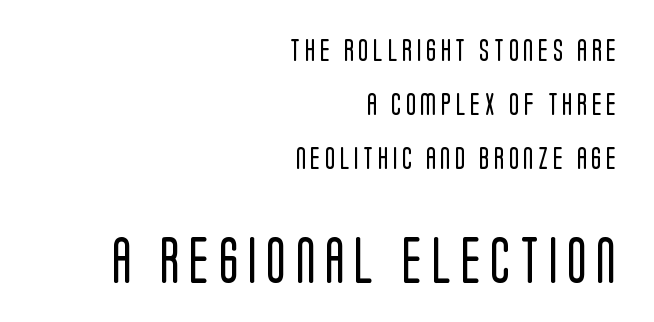
No heavy texture on the line: the type isn't bold. If you drew a ruler down the right edge, every line would touch it. This is sans-serif lettering, the kind often seen on screens and signage. The lettering holds an erect, upright posture throughout. Does the leading feel generous? Absolutely, it's lavish. The string is rendered with underlining switched off.
